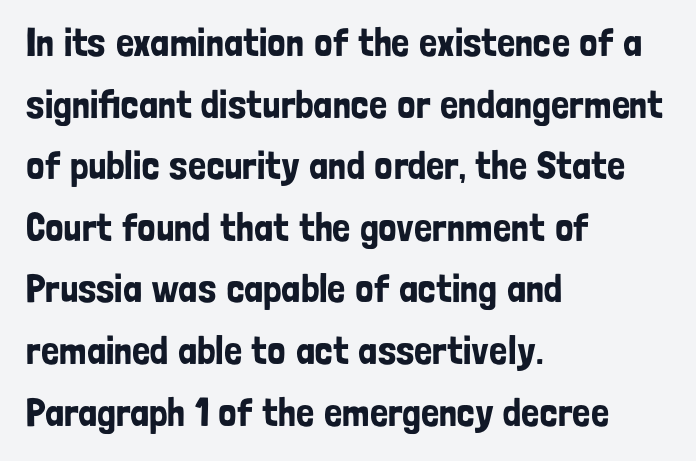
Q: Is the text italic (slanted)? A: No, it is upright.
Q: Is the typeface a serif or a sans-serif typeface? A: Sans-serif.
Q: Is the text underlined? A: No.
Q: How is the paragraph aligned? A: Left-aligned.
Q: Is the spacing between letters normal or unusually wide? A: Normal.
Q: Is the spacing between lines tight, normal or loose? A: Normal.
Q: Width (condensed, normal, or wide)? A: Condensed.
Q: Stroke contrast? A: Low.
Q: x-height? A: Medium.
Q: Monospaced? A: No.
